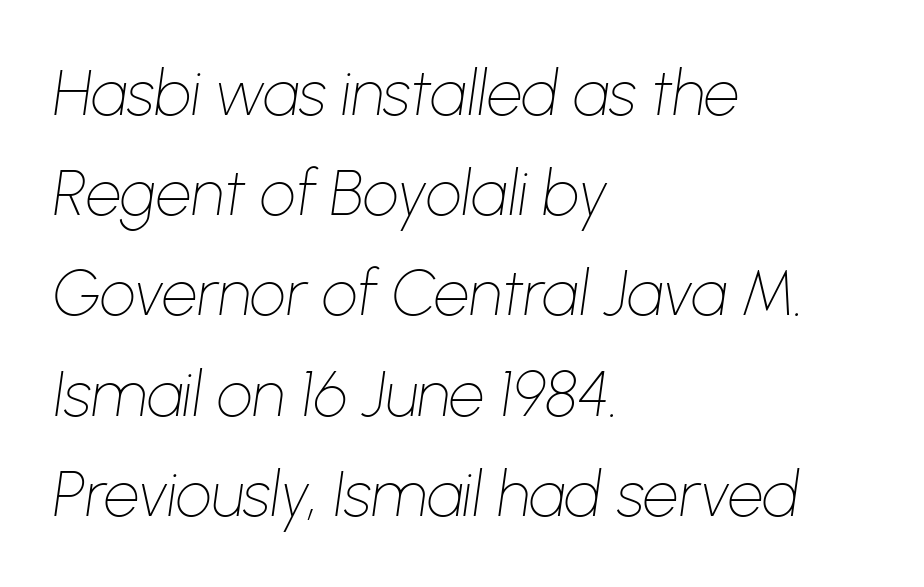
Q: Is the text bold? A: No.
Q: Is the text italic (slanted)? A: Yes, it leans right by about 8 degrees.
Q: Is the text underlined? A: No.
Q: How is the paragraph aligned? A: Left-aligned.
Q: Is the spacing between letters normal or unusually wide? A: Normal.
Q: Is the spacing between lines tight, normal or loose? A: Normal.
Q: Width (condensed, normal, or wide)? A: Normal.
Q: Stroke contrast? A: Low.
Q: x-height? A: Medium.
Q: Monospaced? A: No.
